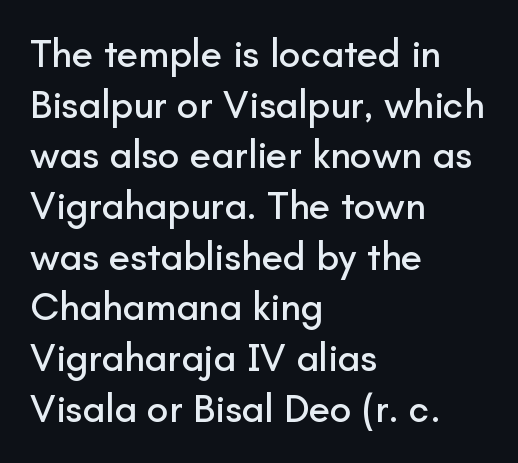
{"serif": "no", "italic": "no", "width": "normal", "stroke_contrast": "low", "x_height": "small", "monospaced": "no", "underline": "no", "align": "left", "line_spacing": "normal", "line_spacing_ratio": 1.3, "letter_spacing": "normal", "letter_spacing_em": 0.0, "glyph_px": 39}
